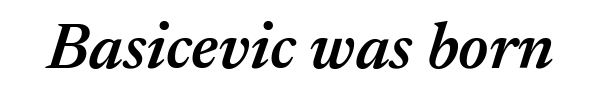
The image shows 65 px semibold type, italic (leaning right); set normal letter spacing, not underlined; medium stroke contrast and a medium x-height.
